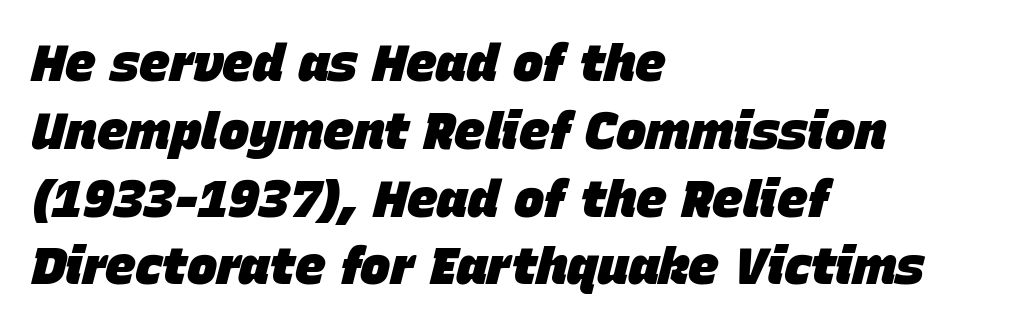
Q: Is the text bold? A: Yes.
Q: Is the text italic (slanted)? A: Yes, it leans right by about 15 degrees.
Q: Is the text underlined? A: No.
Q: How is the paragraph aligned? A: Left-aligned.
Q: Is the spacing between letters normal or unusually wide? A: Normal.
Q: Is the spacing between lines tight, normal or loose? A: Normal.
Q: Width (condensed, normal, or wide)? A: Normal.
Q: Stroke contrast? A: Low.
Q: x-height? A: Large.
Q: Monospaced? A: No.
